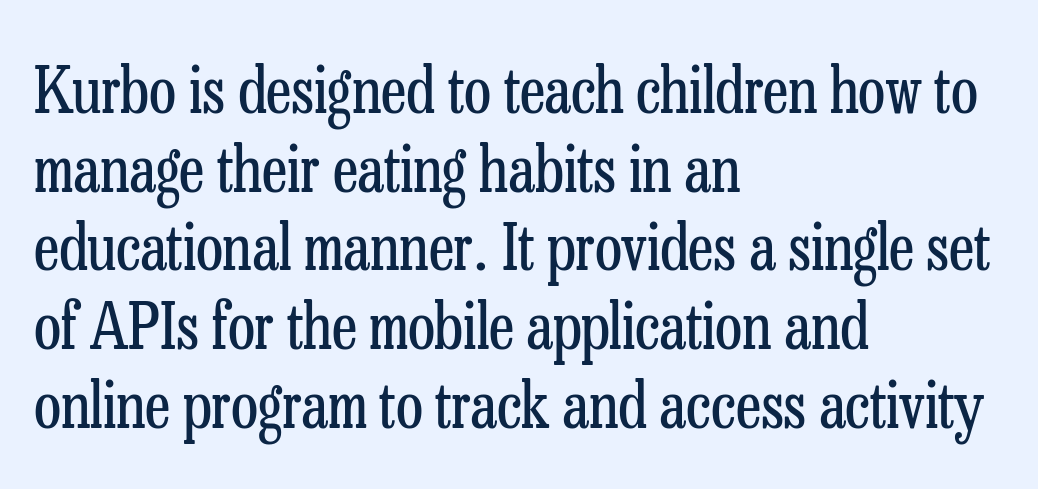
Rows of type keep a routine distance in the vertical direction. Letter spacing: default. Where is the straight margin? On the left. Decoration check: the copy has no underline. Summary of weight: not heavy and not bold.
